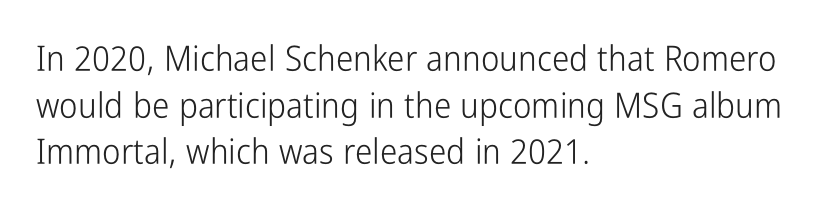
Q: Is the text bold? A: No.
Q: Is the text italic (slanted)? A: No, it is upright.
Q: Is the typeface a serif or a sans-serif typeface? A: Sans-serif.
Q: Is the text underlined? A: No.
Q: How is the paragraph aligned? A: Left-aligned.
Q: Is the spacing between letters normal or unusually wide? A: Normal.
Q: Is the spacing between lines tight, normal or loose? A: Normal.
Q: Width (condensed, normal, or wide)? A: Condensed.
Q: Stroke contrast? A: Low.
Q: x-height? A: Medium.
Q: Monospaced? A: No.
